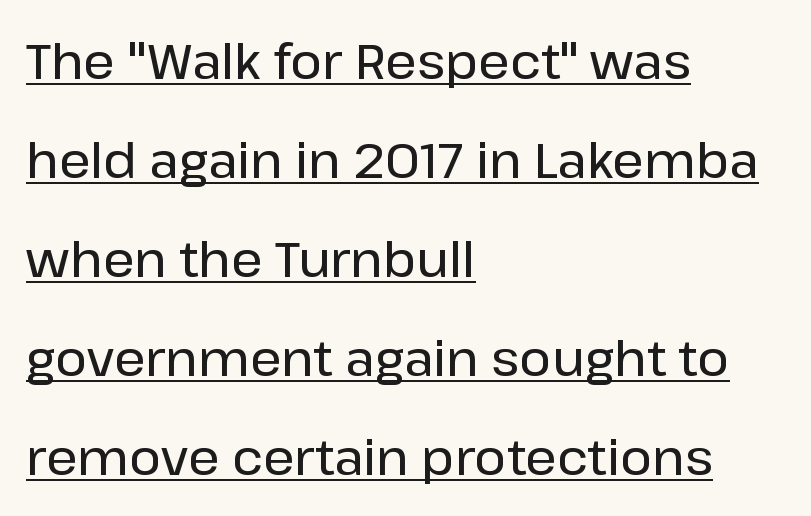
Q: Is the text italic (slanted)? A: No, it is upright.
Q: Is the typeface a serif or a sans-serif typeface? A: Sans-serif.
Q: Is the text underlined? A: Yes.
Q: How is the paragraph aligned? A: Left-aligned.
Q: Is the spacing between letters normal or unusually wide? A: Normal.
Q: Is the spacing between lines tight, normal or loose? A: Loose.
Q: Width (condensed, normal, or wide)? A: Normal.
Q: Stroke contrast? A: Low.
Q: x-height? A: Medium.
Q: Monospaced? A: No.
